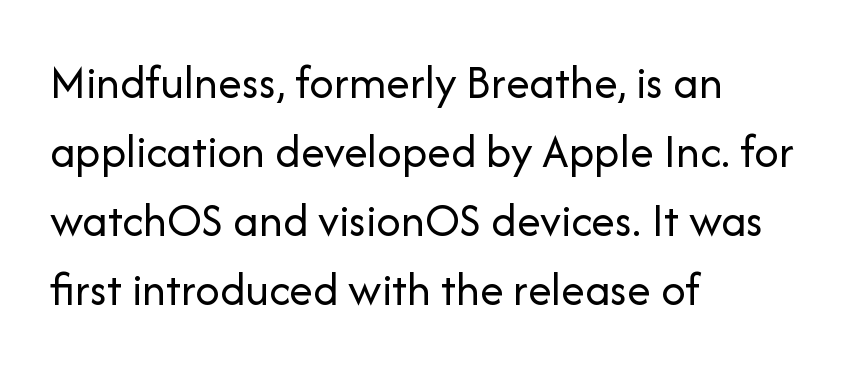
The image shows 48 px regular-weight sans-serif type, upright; set left-aligned, normal line spacing (1.44x), normal letter spacing, not underlined; low stroke contrast and a medium x-height.
